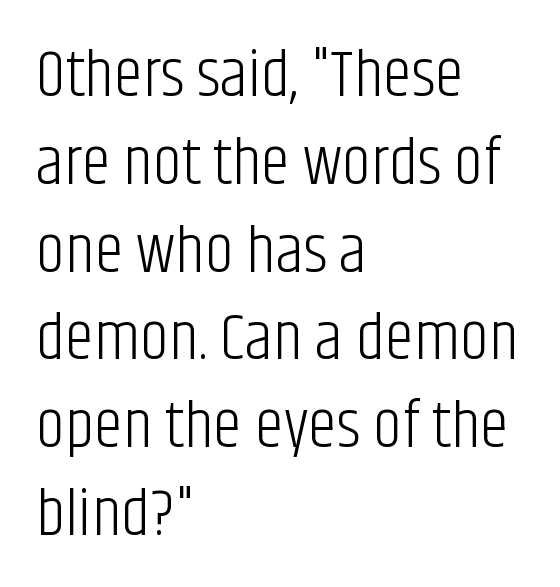
A quiet, ordinary-to-light weight characterises the typeface. Has an underline been added? It has not. Horizontal alignment here is leftward, the default for most running prose. Is there any slant? The stems are plumb. The letters carry no serifs — their stems end cleanly without finishing strokes.
